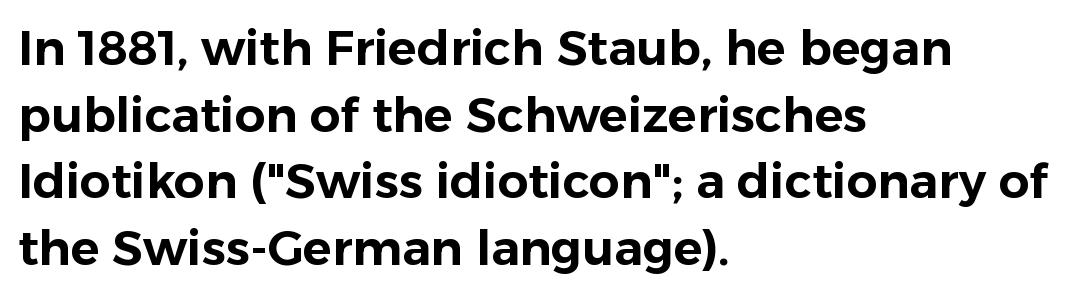
Notice how the passage keeps a crisp vertical edge on the left only. Lines of text with bare space underneath. Here the designer chose a conventional face with non-uniform glyph widths. The horizontal fit of the characters is conventional and even. This is the regular roman posture of the typeface. The characters display no serif detailing; their extremities are plain.
